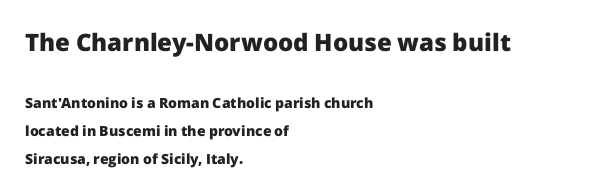
Q: Is the text bold? A: Yes.
Q: Is the text italic (slanted)? A: No, it is upright.
Q: Is the text underlined? A: No.
Q: How is the paragraph aligned? A: Left-aligned.
Q: Is the spacing between letters normal or unusually wide? A: Normal.
Q: Is the spacing between lines tight, normal or loose? A: Loose.
Q: Which block of text is set in a larger size, the first (top) or the second (bottom)? A: The first (top) one.
